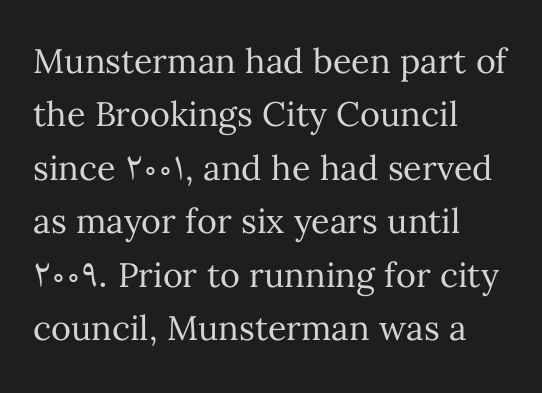
Q: Is the text bold? A: No.
Q: Is the text italic (slanted)? A: No, it is upright.
Q: Is the text underlined? A: No.
Q: How is the paragraph aligned? A: Left-aligned.
Q: Is the spacing between letters normal or unusually wide? A: Normal.
Q: Is the spacing between lines tight, normal or loose? A: Normal.
Q: Width (condensed, normal, or wide)? A: Normal.
Q: Stroke contrast? A: Medium.
Q: x-height? A: Medium.
Q: Monospaced? A: No.
